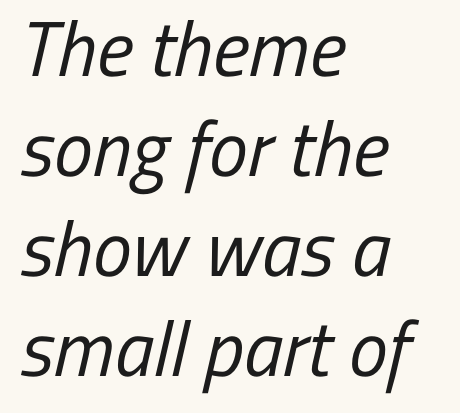
Q: Is the text bold? A: No.
Q: Is the typeface a serif or a sans-serif typeface? A: Sans-serif.
Q: Is the text underlined? A: No.
Q: How is the paragraph aligned? A: Left-aligned.
Q: Is the spacing between letters normal or unusually wide? A: Normal.
Q: Is the spacing between lines tight, normal or loose? A: Normal.
Q: Width (condensed, normal, or wide)? A: Condensed.
Q: Stroke contrast? A: Low.
Q: x-height? A: Medium.
Q: Monospaced? A: No.
